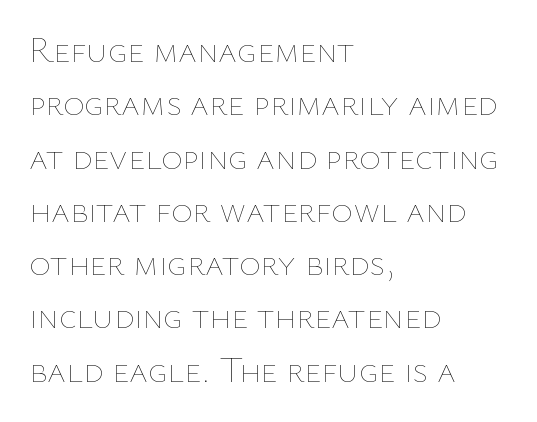
Q: Is the text bold? A: No.
Q: Is the text italic (slanted)? A: No, it is upright.
Q: Is the text underlined? A: No.
Q: How is the paragraph aligned? A: Left-aligned.
Q: Is the spacing between letters normal or unusually wide? A: Normal.
Q: Is the spacing between lines tight, normal or loose? A: Normal.
Q: Width (condensed, normal, or wide)? A: Normal.
Q: Stroke contrast? A: Low.
Q: x-height? A: Medium.
Q: Monospaced? A: No.
